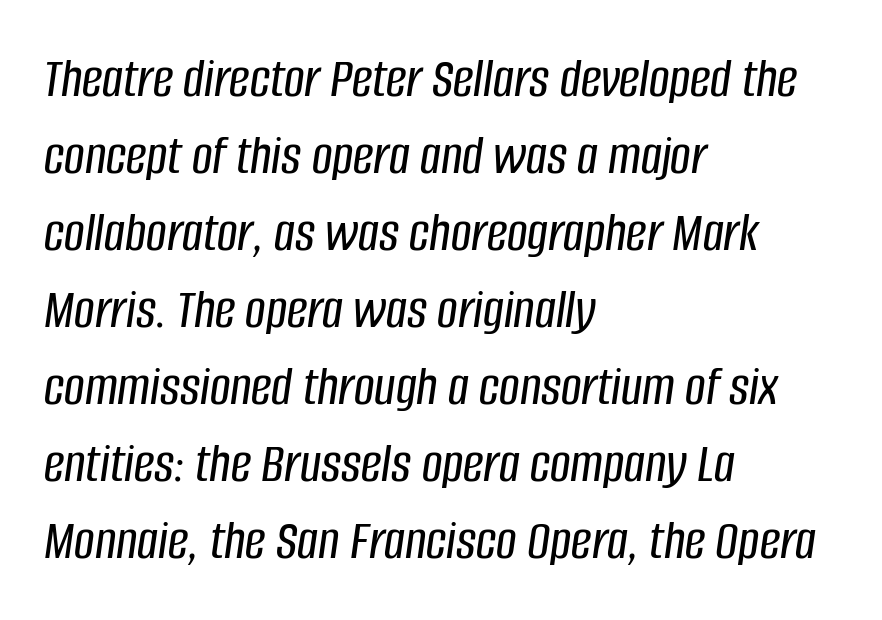
{"italic": "yes", "lean": "right", "slant_degrees": 8, "width": "condensed", "stroke_contrast": "low", "x_height": "large", "monospaced": "no", "underline": "no", "align": "left", "line_spacing": "normal", "line_spacing_ratio": 1.35, "letter_spacing": "normal", "letter_spacing_em": 0.0, "glyph_px": 57}
